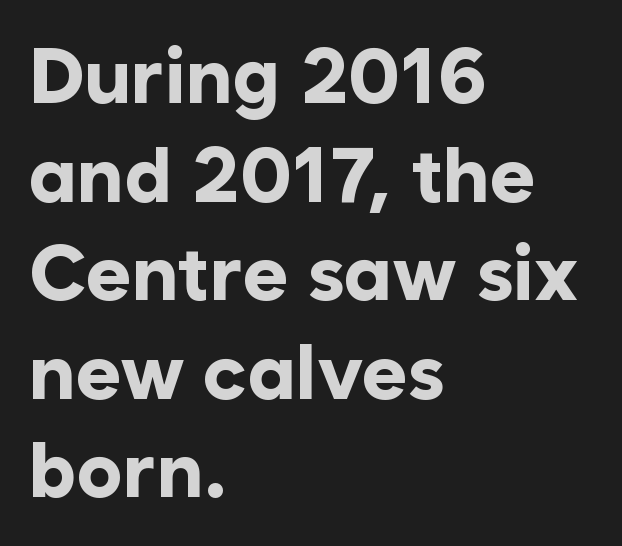
Q: Is the text bold? A: Yes.
Q: Is the text italic (slanted)? A: No, it is upright.
Q: Is the typeface a serif or a sans-serif typeface? A: Sans-serif.
Q: Is the text underlined? A: No.
Q: How is the paragraph aligned? A: Left-aligned.
Q: Is the spacing between letters normal or unusually wide? A: Normal.
Q: Is the spacing between lines tight, normal or loose? A: Normal.
Q: Width (condensed, normal, or wide)? A: Normal.
Q: Stroke contrast? A: Low.
Q: x-height? A: Medium.
Q: Monospaced? A: No.
